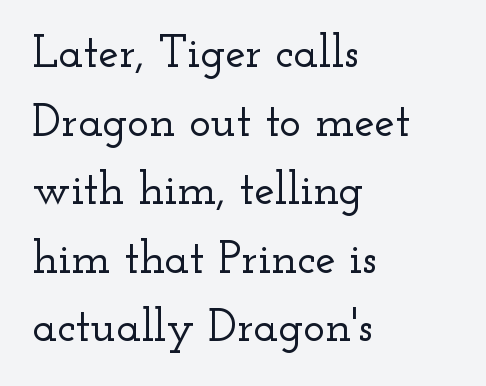
Posture: vertical. A typesetter would call this zero additional tracking. What kind of face is this? One with serifs. The paragraph shown leans on its left margin. These lines are rendered in a variable-pitch font.
